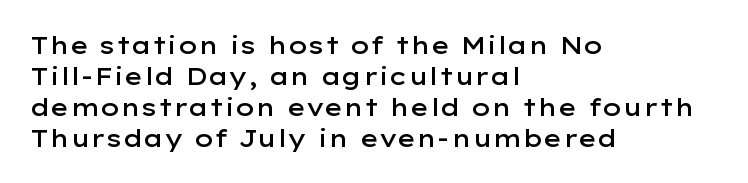
The image shows 24 px text type, upright; set left-aligned, normal line spacing (1.29x), normal letter spacing, not underlined.
